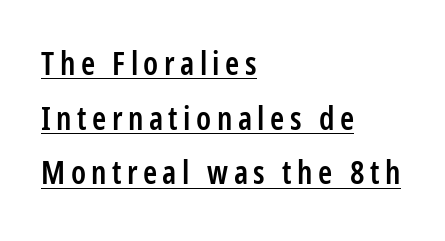
{"serif": "no", "italic": "no", "bold": "semi", "weight": "semibold", "width": "condensed", "stroke_contrast": "low", "x_height": "medium", "monospaced": "no", "underline": "yes", "align": "left", "line_spacing_ratio": 1.71, "glyph_px": 32}
